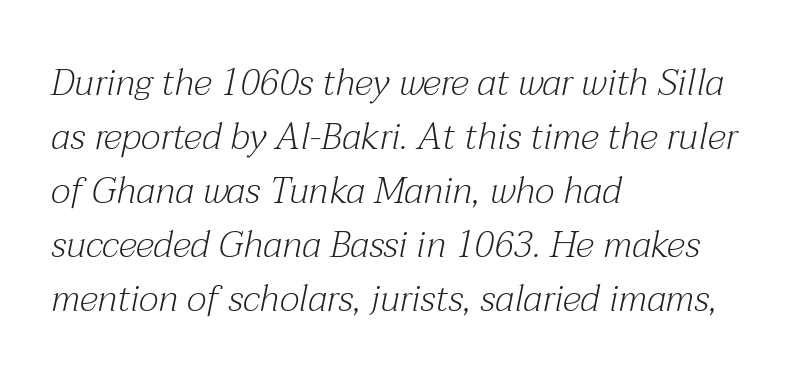
Spacing verdict: proportional, widths tailored to each character. The foot of each line stays bare and open. Regarding leading, the lines here are spaced in the standard way. Stroke thickness stays within the range of a standard reading face or lighter.
